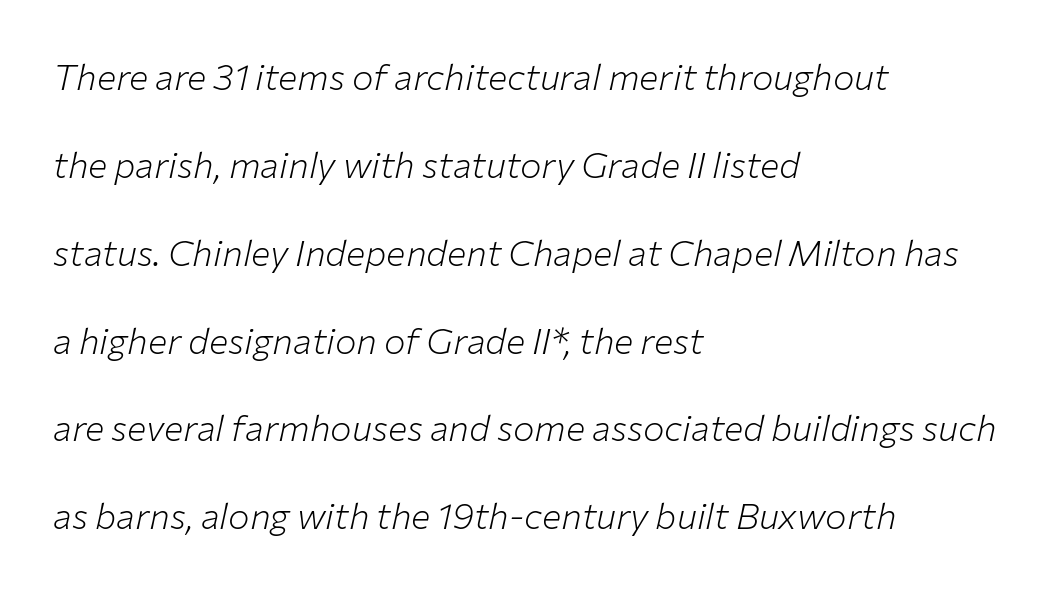
{"italic": "yes", "lean": "right", "slant_degrees": 12, "bold": "no", "weight": "light", "width": "normal", "stroke_contrast": "low", "x_height": "medium", "monospaced": "no", "underline": "no", "align": "left", "line_spacing": "loose", "line_spacing_ratio": 2.44, "letter_spacing": "normal", "letter_spacing_em": 0.0, "glyph_px": 36}
